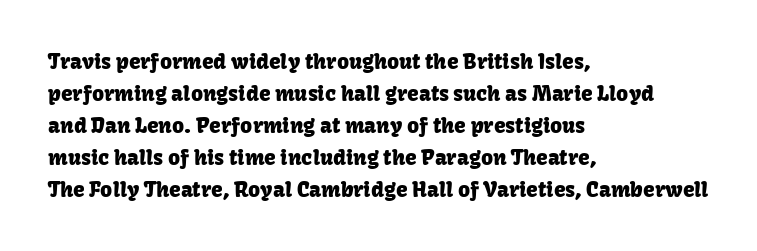
{"italic": "no", "underline": "no", "align": "left", "line_spacing": "normal", "line_spacing_ratio": 1.52, "letter_spacing": "normal", "letter_spacing_em": 0.0, "glyph_px": 21}
